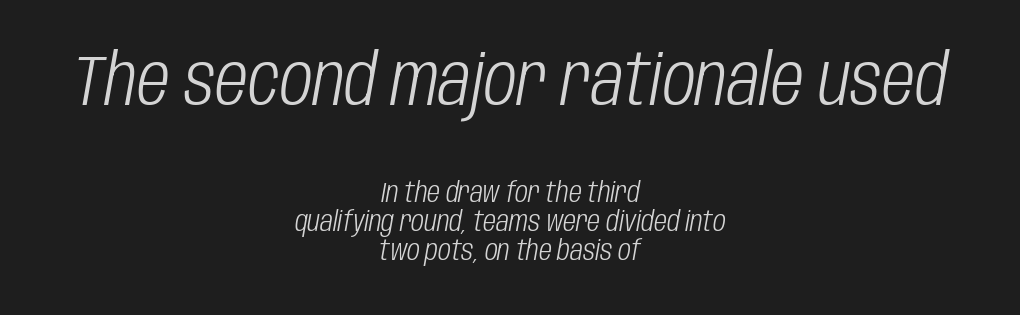
The image shows 71 px light, condensed type, italic (leaning right); set centered, tight line spacing (1.04x), normal letter spacing, not underlined; the first (top) block is 2.54x larger; low stroke contrast and a large x-height.
